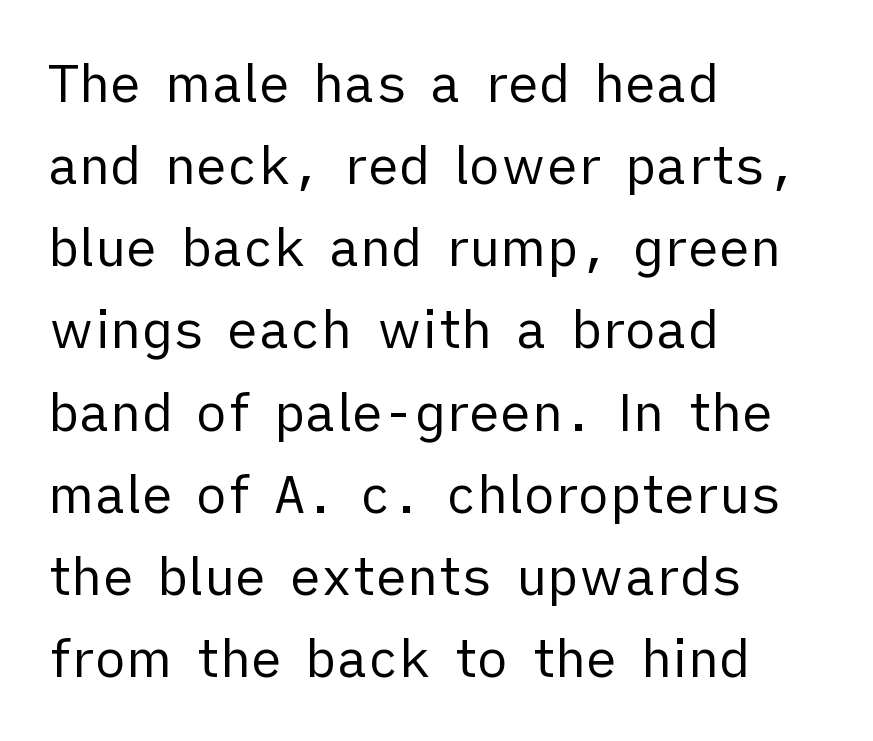
The image shows 52 px regular-weight sans-serif type, upright; set left-aligned, normal line spacing (1.58x), normal letter spacing, not underlined; low stroke contrast and a medium x-height.
